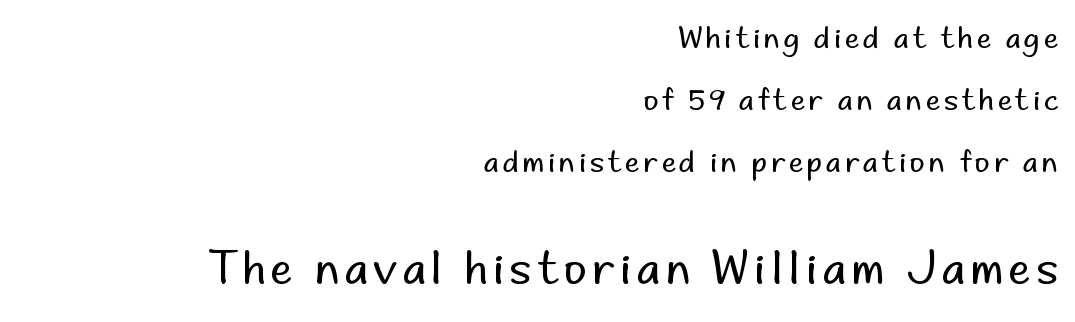
{"serif": "no", "italic": "no", "bold": "no", "weight": "regular", "width": "normal", "stroke_contrast": "low", "x_height": "small", "monospaced": "no", "underline": "no", "align": "right", "line_spacing": "loose", "line_spacing_ratio": 2.14, "larger_block": "second", "size_ratio": 1.52, "glyph_px": 44}
